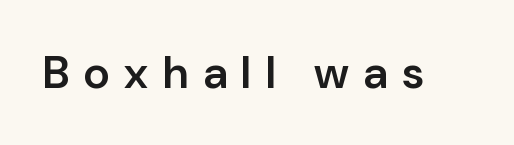
A semibold gives these letters moderate extra thickness, short of bold. Nobody drew a line under any word here. Classification — sans serif. Is this a fixed-width face? No — the glyphs have proportional, varying widths. This sample uses an upright cut, with every glyph sitting square on the baseline.
